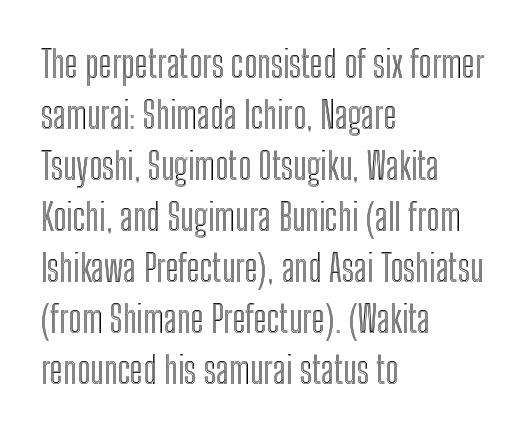
{"italic": "no", "width": "condensed", "x_height": "medium", "monospaced": "no", "underline": "no", "align": "left", "line_spacing": "normal", "line_spacing_ratio": 1.38, "letter_spacing": "normal", "letter_spacing_em": 0.0, "glyph_px": 37}
